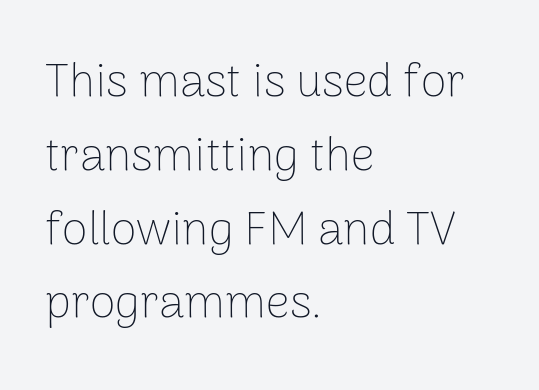
{"serif": "no", "italic": "no", "bold": "no", "weight": "thin", "width": "normal", "stroke_contrast": "low", "x_height": "medium", "monospaced": "no", "underline": "no", "align": "left", "line_spacing": "normal", "line_spacing_ratio": 1.57, "letter_spacing": "normal", "letter_spacing_em": 0.0, "glyph_px": 47}
